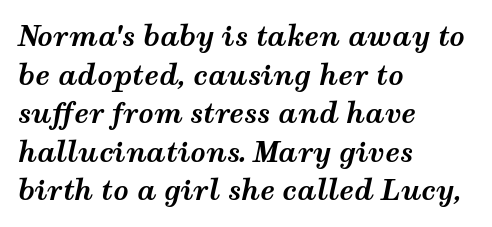
{"italic": "yes", "lean": "right", "slant_degrees": 12, "bold": "yes", "underline": "no", "align": "left", "line_spacing": "normal", "line_spacing_ratio": 1.43, "letter_spacing": "normal", "letter_spacing_em": 0.0, "glyph_px": 27}
